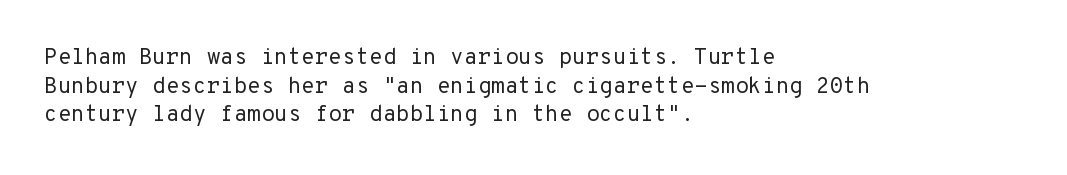
The image shows 22 px text type, upright; set left-aligned, normal line spacing (1.3x), normal letter spacing, not underlined.
